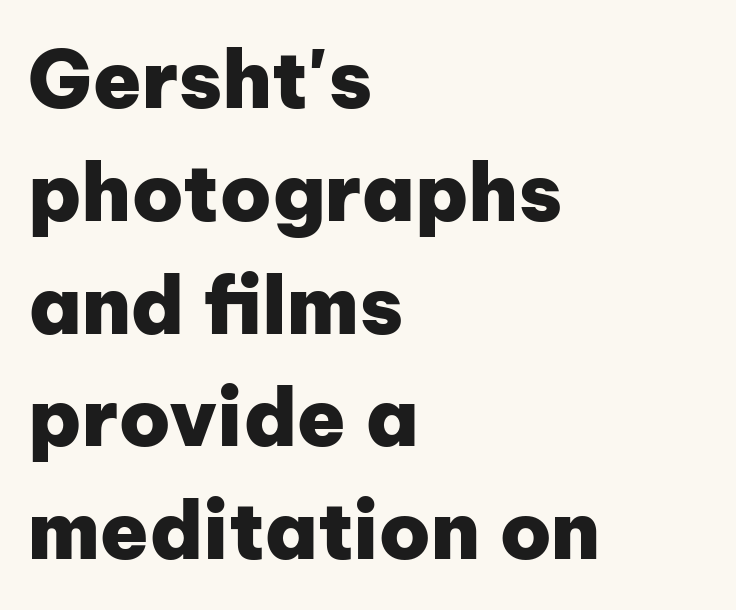
{"serif": "no", "italic": "no", "bold": "yes", "weight": "heavy", "width": "normal", "stroke_contrast": "low", "x_height": "medium", "monospaced": "no", "underline": "no", "align": "left", "line_spacing": "normal", "line_spacing_ratio": 1.41, "letter_spacing": "normal", "letter_spacing_em": 0.0, "glyph_px": 80}
